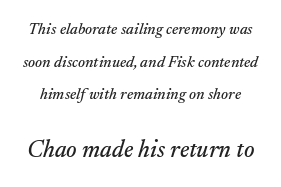
Q: Is the text italic (slanted)? A: Yes, it leans right by about 17 degrees.
Q: Is the text underlined? A: No.
Q: Is the spacing between letters normal or unusually wide? A: Normal.
Q: Is the spacing between lines tight, normal or loose? A: Loose.
Q: Which block of text is set in a larger size, the first (top) or the second (bottom)? A: The second (bottom) one.
